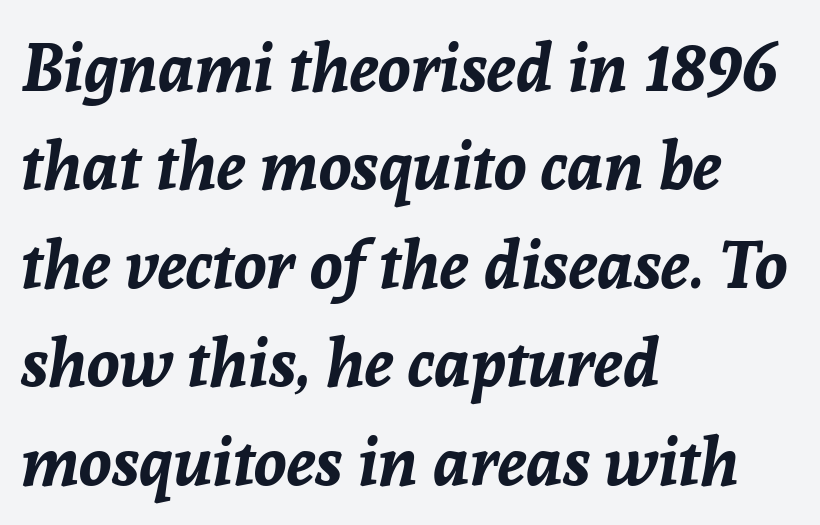
The image shows 67 px bold type, italic (leaning right); set left-aligned, normal line spacing (1.47x), normal letter spacing, not underlined; low stroke contrast and a medium x-height.
